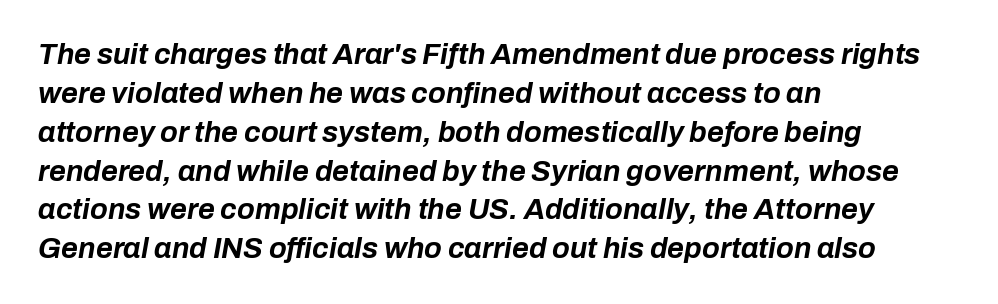
Character widths vary here, with narrow letters taking less room than wide ones. One glance says typical: line gaps are just what's usual. The text carries the slant typical of an italic or oblique font. Each row of text sits above clean, open space. The typesetting leans heavy: a genuine bold. Short note: letters normally spaced.
